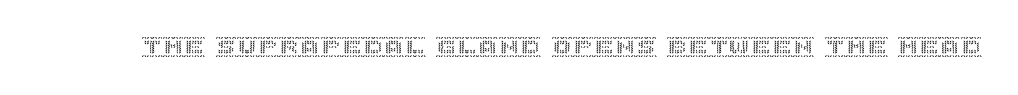
The image shows 21 px text type, upright; set normal letter spacing, not underlined.
